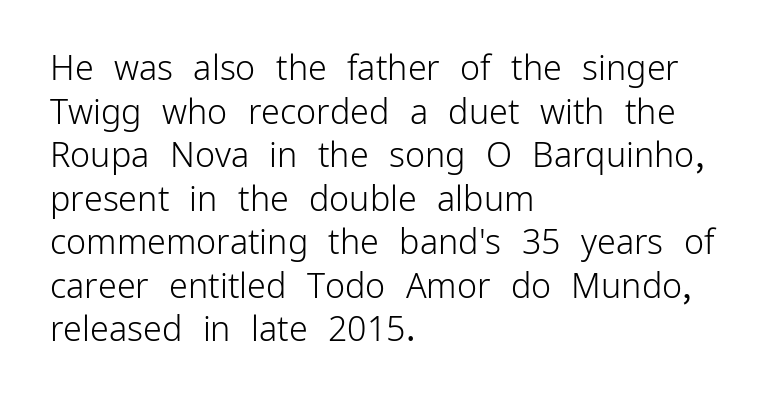
The image shows 34 px light sans-serif type, upright; set left-aligned, normal line spacing (1.28x), normal letter spacing, not underlined; low stroke contrast and a medium x-height.
